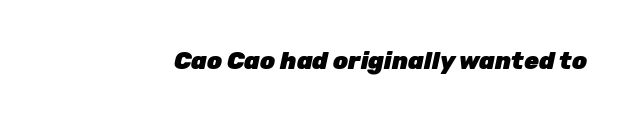
The image shows 24 px bold type, italic (leaning right); set normal letter spacing, not underlined.
